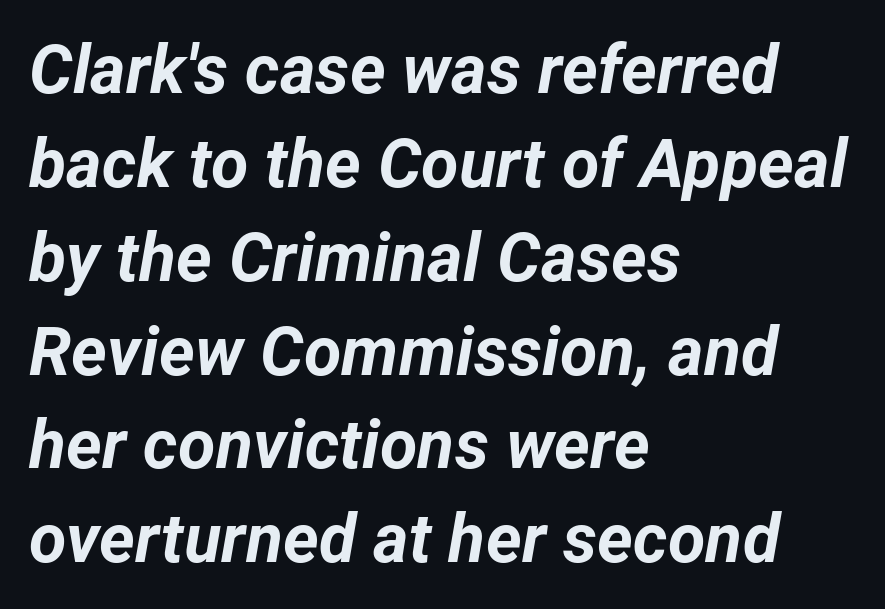
Q: Is the text bold? A: Yes.
Q: Is the text italic (slanted)? A: Yes, it leans right by about 12 degrees.
Q: Is the text underlined? A: No.
Q: How is the paragraph aligned? A: Left-aligned.
Q: Is the spacing between letters normal or unusually wide? A: Normal.
Q: Is the spacing between lines tight, normal or loose? A: Normal.
Q: Width (condensed, normal, or wide)? A: Normal.
Q: Stroke contrast? A: Low.
Q: x-height? A: Medium.
Q: Monospaced? A: No.
